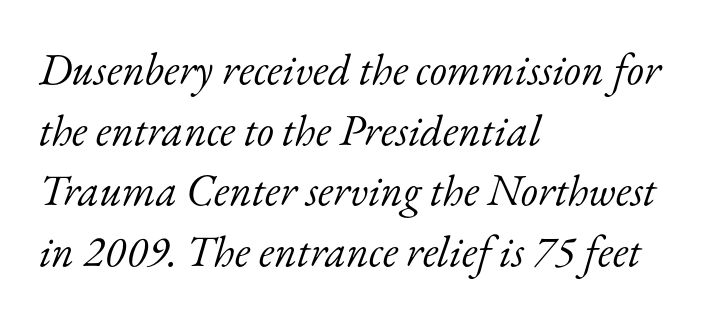
{"serif": "yes", "italic": "yes", "lean": "right", "slant_degrees": 17, "bold": "no", "weight": "light", "width": "normal", "stroke_contrast": "low", "x_height": "small", "monospaced": "no", "underline": "no", "align": "left", "line_spacing": "normal", "line_spacing_ratio": 1.38, "letter_spacing": "normal", "letter_spacing_em": 0.0, "glyph_px": 44}
